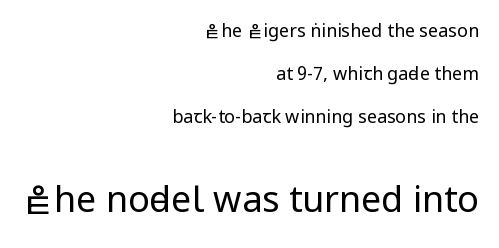
The passage shown has conventional tracking throughout. Every character sits straight up, as roman type does. Summary of vertical rhythm: relaxed, with wide interline spacing. The later block is typeset at a bigger size than the earlier block. Nobody drew a line under any word here. Reading down the block, your eye finds every line finishing at a fixed right position.
